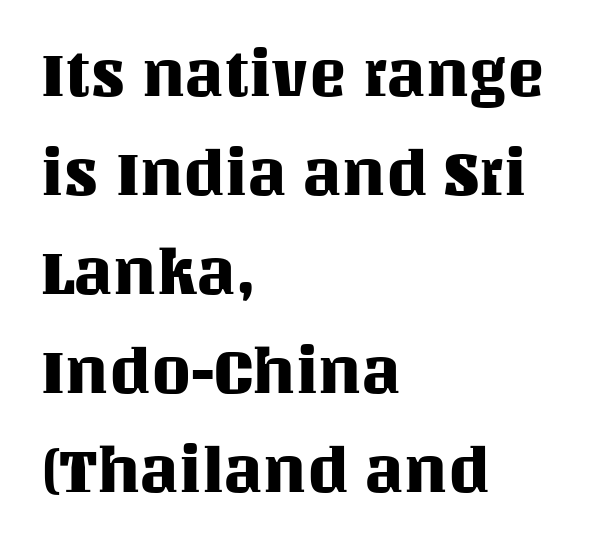
{"italic": "no", "width": "normal", "stroke_contrast": "medium", "x_height": "large", "monospaced": "no", "underline": "no", "align": "left", "line_spacing": "normal", "line_spacing_ratio": 1.57, "letter_spacing": "normal", "letter_spacing_em": 0.0, "glyph_px": 63}
